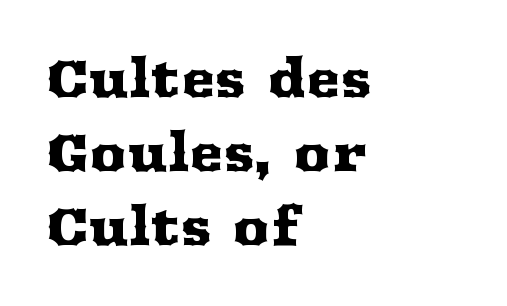
{"serif": "yes", "italic": "no", "width": "wide", "stroke_contrast": "medium", "x_height": "medium", "monospaced": "no", "underline": "no", "align": "left", "line_spacing": "normal", "line_spacing_ratio": 1.42, "letter_spacing": "normal", "letter_spacing_em": 0.0, "glyph_px": 52}
